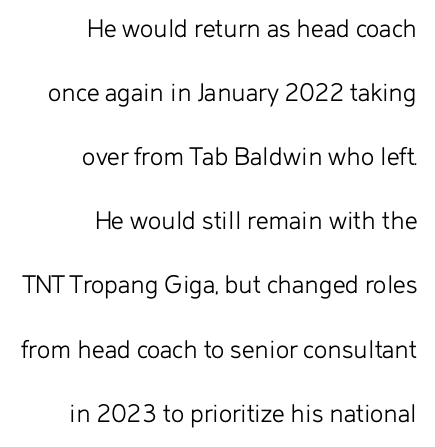
The image shows 28 px light sans-serif type, upright; set right-aligned, loose line spacing (2.29x), normal letter spacing, not underlined; low stroke contrast and a medium x-height.
